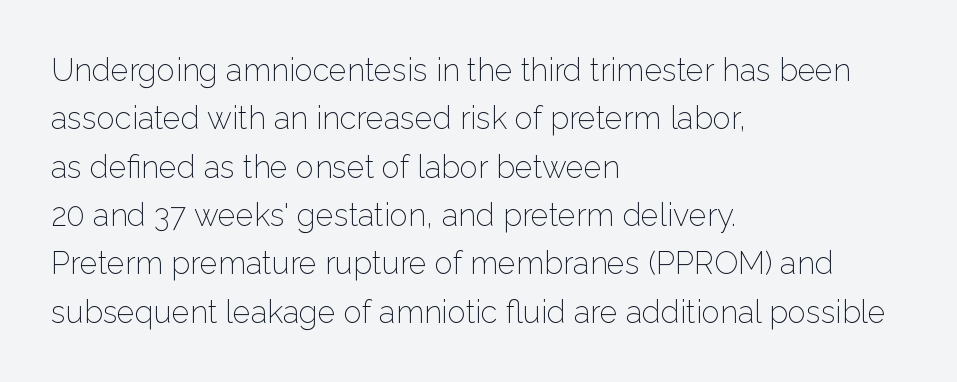
Q: Is the text bold? A: No.
Q: Is the text italic (slanted)? A: No, it is upright.
Q: Is the typeface a serif or a sans-serif typeface? A: Sans-serif.
Q: Is the text underlined? A: No.
Q: How is the paragraph aligned? A: Left-aligned.
Q: Is the spacing between letters normal or unusually wide? A: Normal.
Q: Is the spacing between lines tight, normal or loose? A: Normal.
Q: Width (condensed, normal, or wide)? A: Normal.
Q: Stroke contrast? A: Low.
Q: x-height? A: Medium.
Q: Monospaced? A: No.
